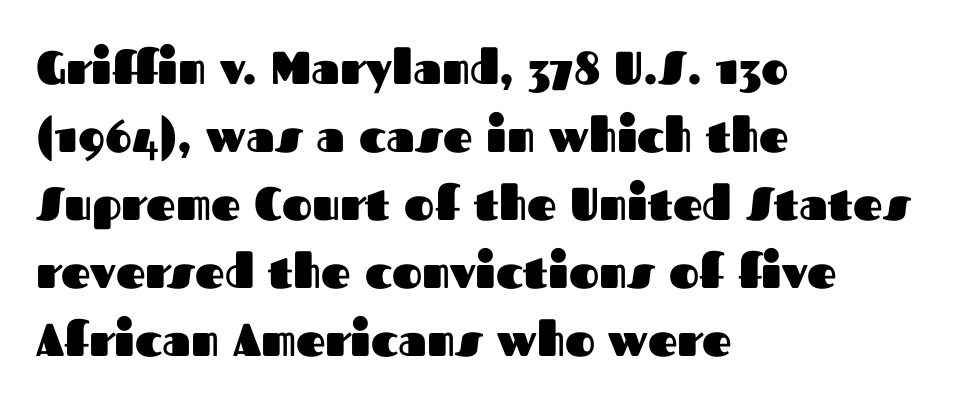
{"serif": "no", "italic": "no", "bold": "yes", "weight": "heavy", "width": "normal", "stroke_contrast": "medium", "x_height": "medium", "monospaced": "no", "underline": "no", "align": "left", "line_spacing": "normal", "line_spacing_ratio": 1.48, "letter_spacing": "normal", "letter_spacing_em": 0.0, "glyph_px": 46}
